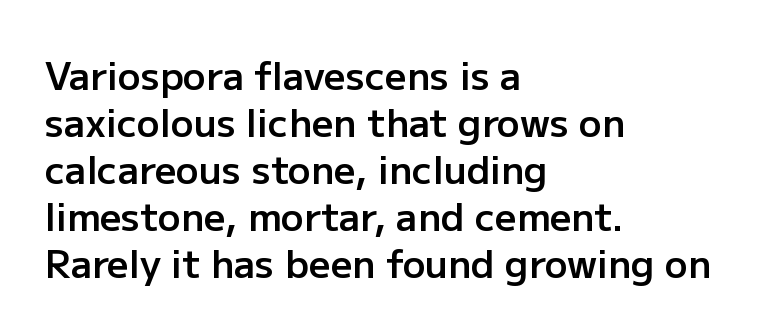
{"serif": "no", "italic": "no", "bold": "semi", "weight": "semibold", "width": "normal", "stroke_contrast": "low", "x_height": "medium", "monospaced": "no", "underline": "no", "align": "left", "line_spacing_ratio": 1.24, "letter_spacing": "normal", "letter_spacing_em": 0.0, "glyph_px": 38}
